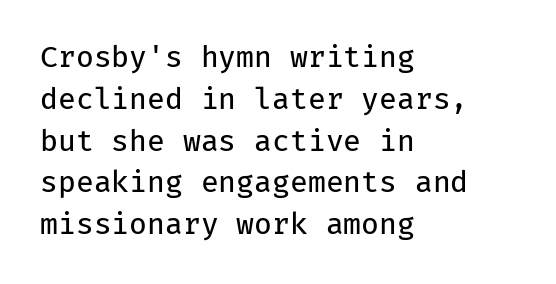
{"serif": "no", "italic": "no", "bold": "no", "weight": "regular", "width": "normal", "stroke_contrast": "low", "x_height": "medium", "monospaced": "yes", "underline": "no", "align": "left", "line_spacing": "normal", "line_spacing_ratio": 1.44, "letter_spacing": "normal", "letter_spacing_em": 0.0, "glyph_px": 29}
